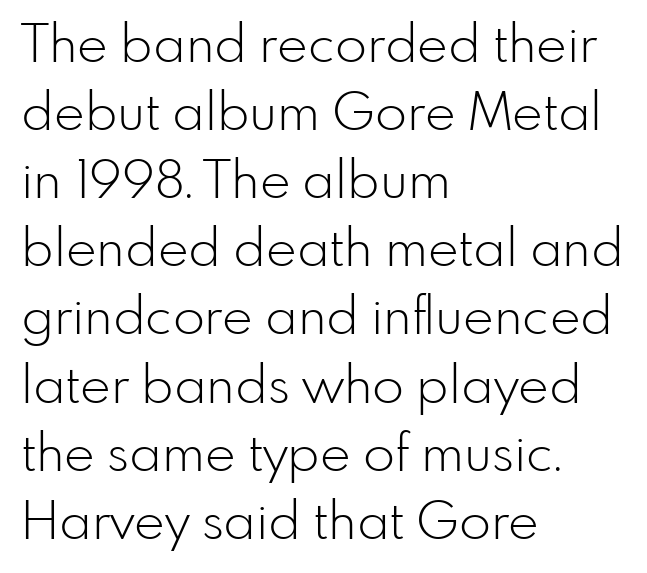
Classification — sans serif. Descenders are the only things crossing below the line. This sample keeps an unexceptional amount of space between lines. The lettering stays uniformly vertical, giving the passage a roman look. The typesetter chose a ragged-right arrangement here. Caption: standard tracking, unaltered.
